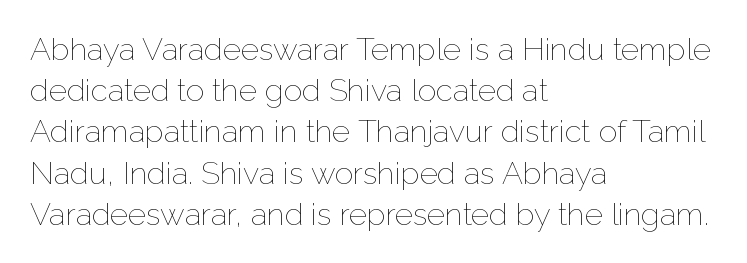
Posture: vertical. Glyph-to-glyph distance matches everyday printed text. These lines are set flush left with a ragged right edge. Words float on clear page, feet unadorned. Do the characters align in a grid? No, the font is proportional.
